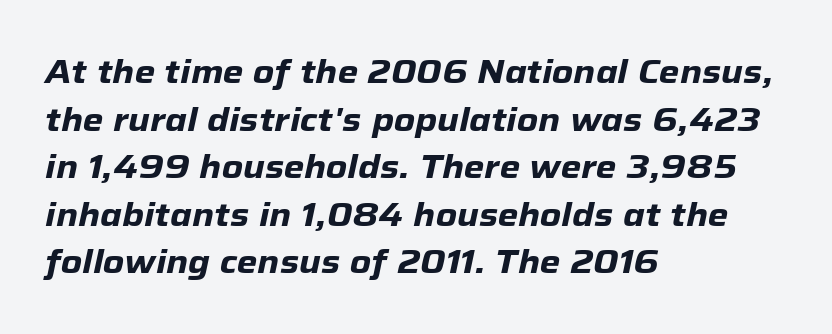
Q: Is the text bold? A: Yes.
Q: Is the text italic (slanted)? A: Yes, it leans right by about 12 degrees.
Q: Is the text underlined? A: No.
Q: How is the paragraph aligned? A: Left-aligned.
Q: Is the spacing between letters normal or unusually wide? A: Normal.
Q: Is the spacing between lines tight, normal or loose? A: Normal.
Q: Width (condensed, normal, or wide)? A: Normal.
Q: Stroke contrast? A: Low.
Q: x-height? A: Medium.
Q: Monospaced? A: No.
